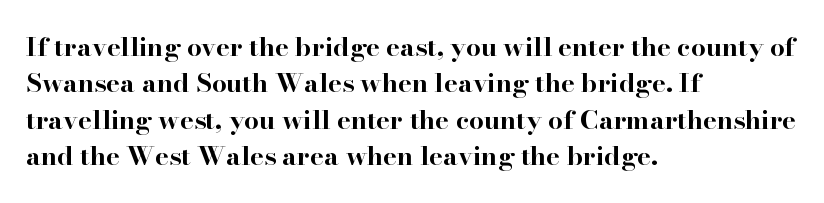
{"italic": "no", "bold": "yes", "underline": "no", "align": "left", "line_spacing": "normal", "line_spacing_ratio": 1.4, "letter_spacing": "normal", "letter_spacing_em": 0.0, "glyph_px": 26}
